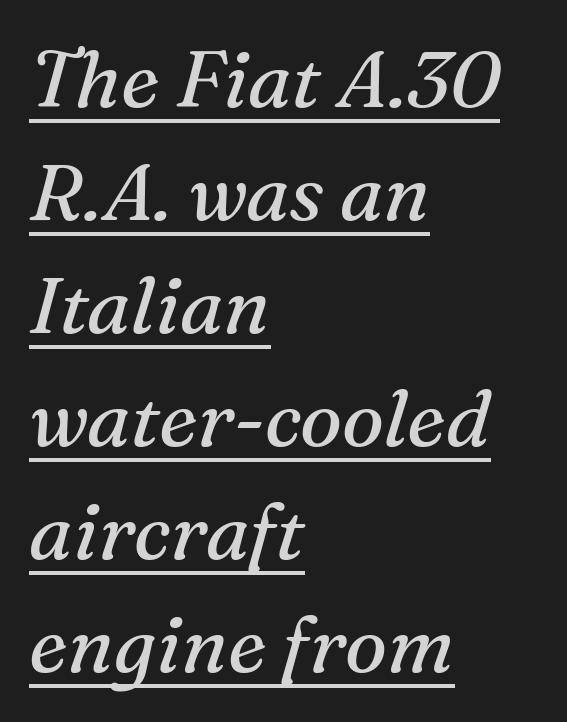
Q: Is the text bold? A: No.
Q: Is the text italic (slanted)? A: Yes, it leans right by about 16 degrees.
Q: Is the typeface a serif or a sans-serif typeface? A: Serif.
Q: Is the text underlined? A: Yes.
Q: How is the paragraph aligned? A: Left-aligned.
Q: Is the spacing between letters normal or unusually wide? A: Normal.
Q: Is the spacing between lines tight, normal or loose? A: Normal.
Q: Width (condensed, normal, or wide)? A: Normal.
Q: Stroke contrast? A: Medium.
Q: x-height? A: Medium.
Q: Monospaced? A: No.
